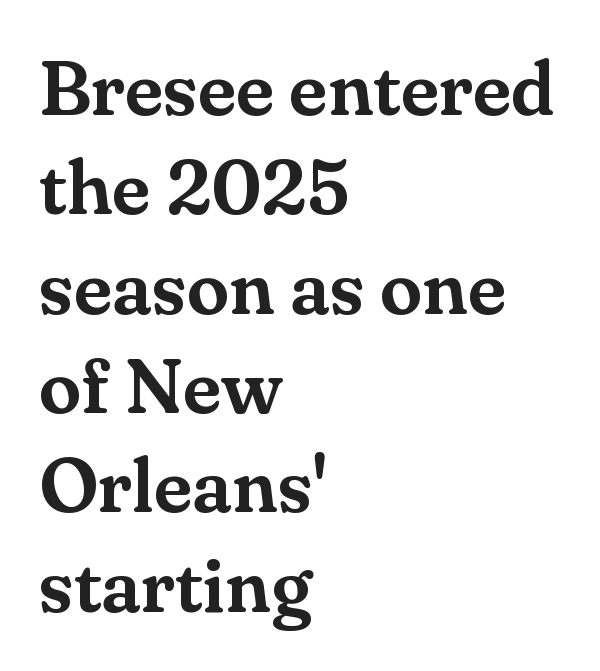
Q: Is the text italic (slanted)? A: No, it is upright.
Q: Is the typeface a serif or a sans-serif typeface? A: Serif.
Q: Is the text underlined? A: No.
Q: How is the paragraph aligned? A: Left-aligned.
Q: Is the spacing between letters normal or unusually wide? A: Normal.
Q: Is the spacing between lines tight, normal or loose? A: Normal.
Q: Width (condensed, normal, or wide)? A: Normal.
Q: Stroke contrast? A: Medium.
Q: x-height? A: Small.
Q: Monospaced? A: No.
